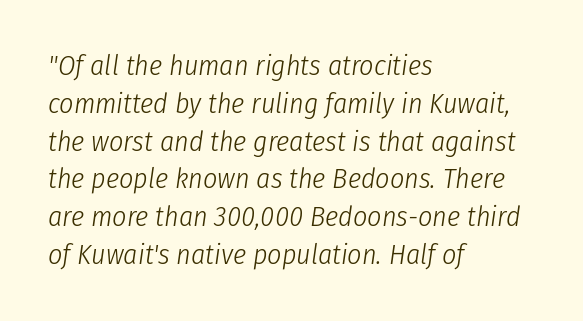
The image shows 28 px light, condensed type, italic (leaning right); set left-aligned, normal line spacing (1.35x), normal letter spacing, not underlined; low stroke contrast and a medium x-height.
